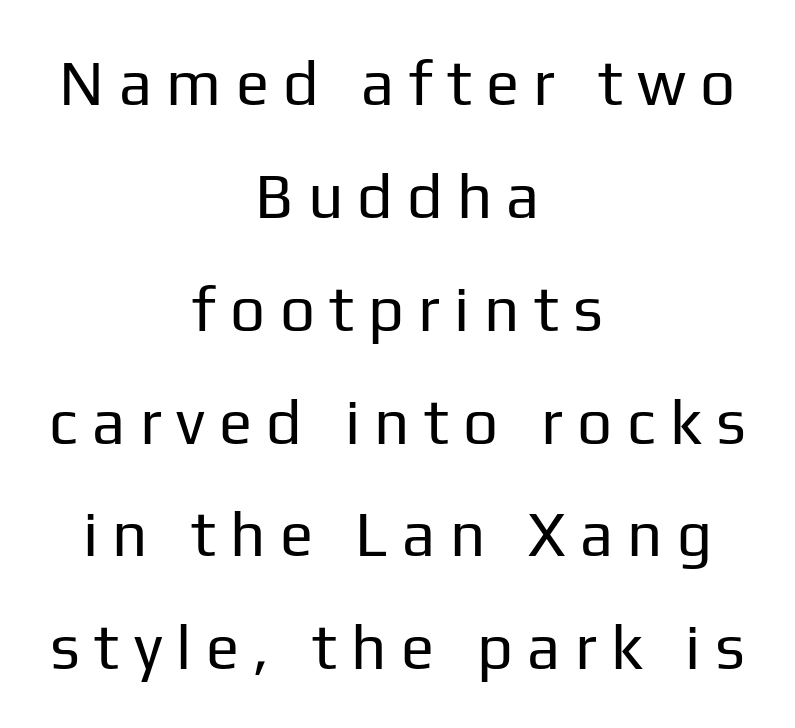
The passage shown is typed in a proportional face where columns would drift. Descender tails drop into unmarked territory. Type style note: lacks serifs. The rendering inserts visible extra space after every character. These glyphs show unthickened strokes, regular width or finer. Posture: vertical.
